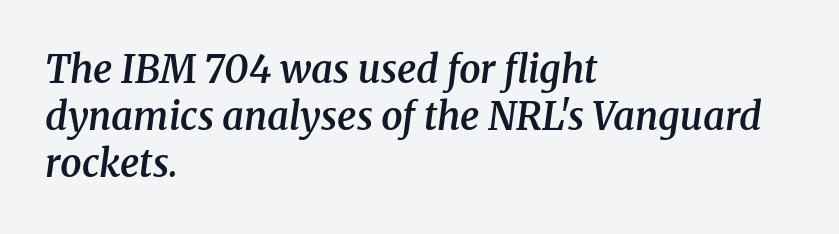
The image shows 38 px semibold serif type, italic (leaning right); set left-aligned, line spacing 1.24x, normal letter spacing, not underlined; medium stroke contrast and a medium x-height.
